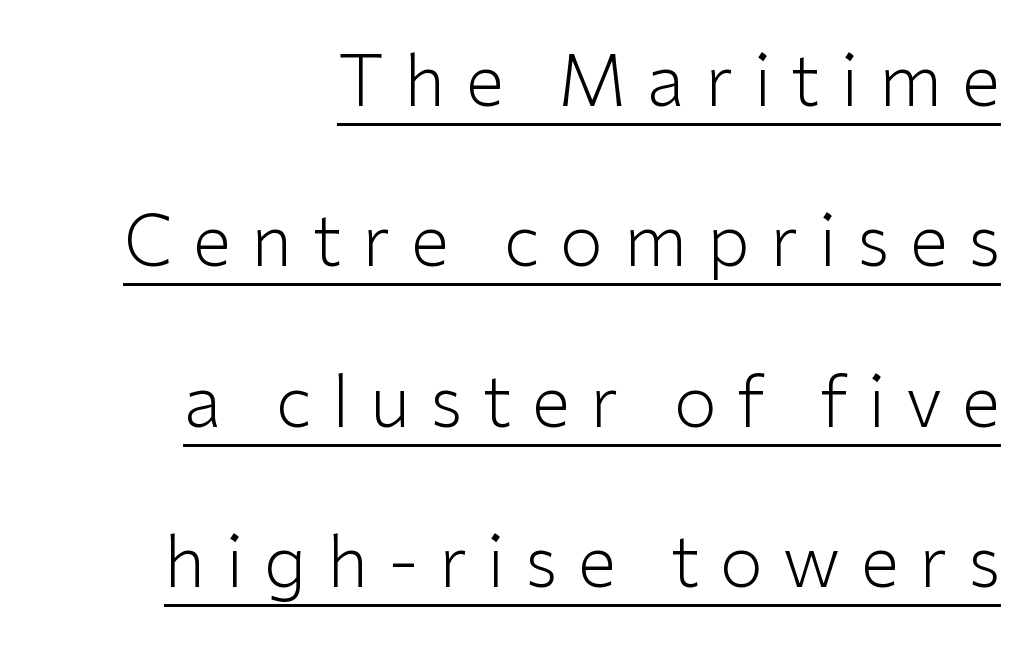
The image shows 70 px light sans-serif type, upright; set right-aligned, loose line spacing (2.29x), unusually wide letter spacing (+0.29 em), underlined; low stroke contrast and a medium x-height.
